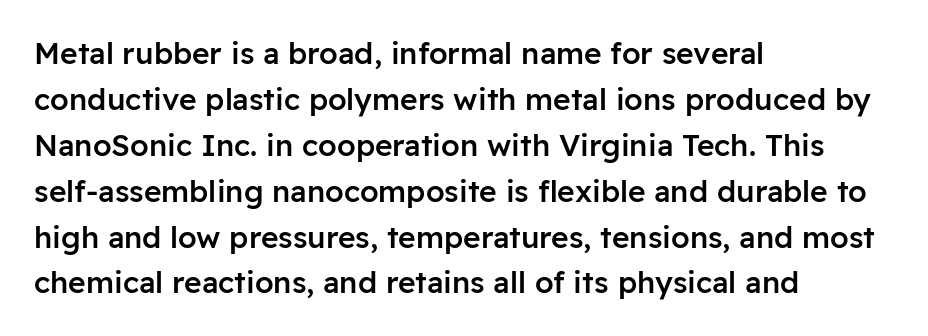
The image shows 30 px semibold sans-serif type, upright; set left-aligned, normal line spacing (1.53x), normal letter spacing, not underlined; low stroke contrast and a medium x-height.
